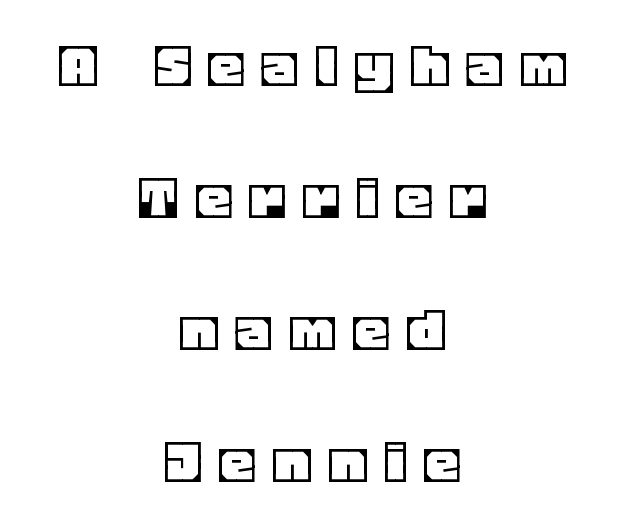
The image shows 67 px text type, upright; set centered, loose line spacing (1.97x), unusually wide letter spacing (+0.31 em), not underlined; a large x-height.
